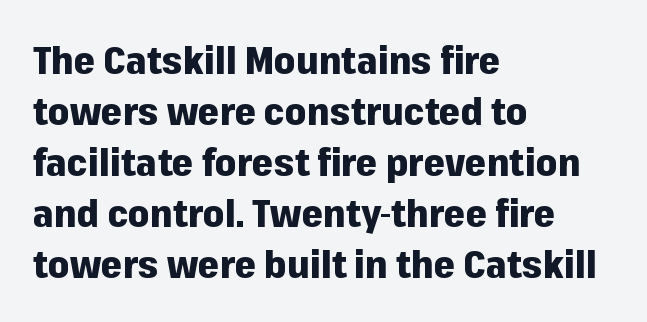
The rendering anchors every line to the left-hand side. I'd describe the lettering as bold — thick and assertive. This is sans-serif lettering, the kind often seen on screens and signage. The foot of each line stays bare and open. Each word holds together tightly as a unit, with standard inter-letter gaps.
